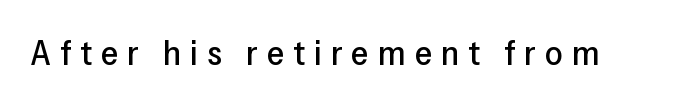
Varying glyph widths throughout — classic text-font behaviour. Has an underline been added? It has not. The tracking reads as deliberately expanded to a designer's eye. No feet cap the strokes, marking this as sans-serif type. Vertical strokes here are truly vertical.
